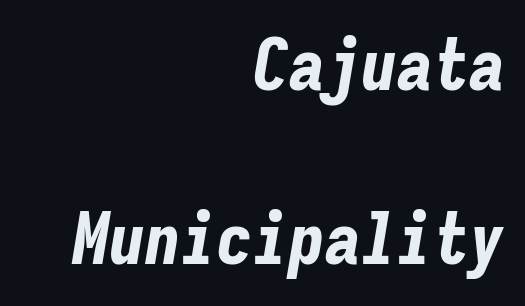
{"italic": "yes", "lean": "right", "slant_degrees": 9, "bold": "yes", "weight": "bold", "width": "condensed", "stroke_contrast": "low", "x_height": "medium", "monospaced": "yes", "underline": "no", "align": "right", "line_spacing": "loose", "line_spacing_ratio": 2.42, "letter_spacing": "normal", "letter_spacing_em": 0.0, "glyph_px": 72}
